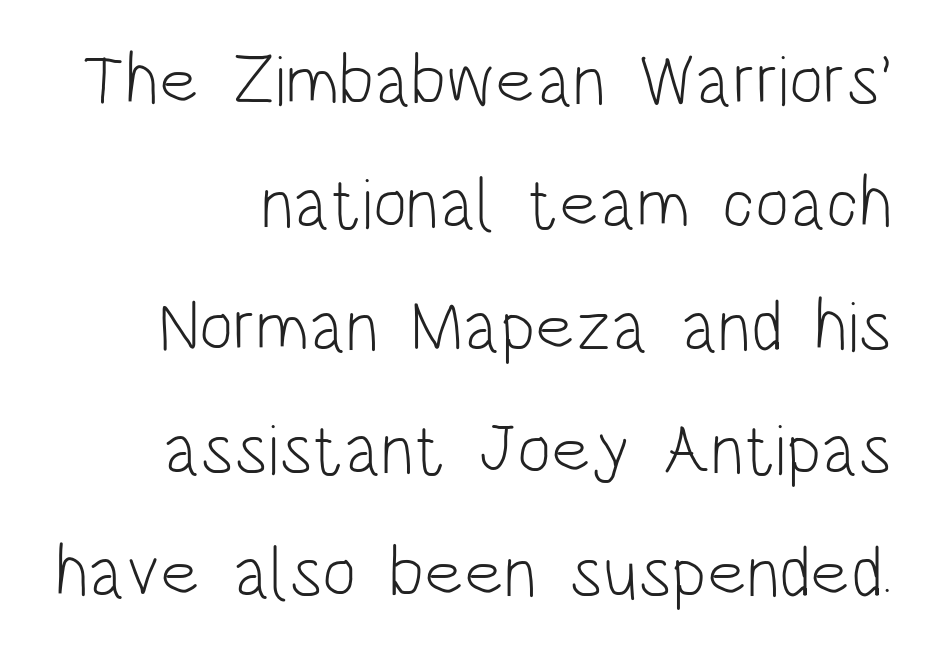
Nope, not italic — everything's standing straight. Line endings align vertically; line beginnings do not. Looks like regular typesetting: each glyph gets only the width it needs. The passage shown is not bold in any degree. Unlike a traditional serif, this face leaves its strokes unadorned.
